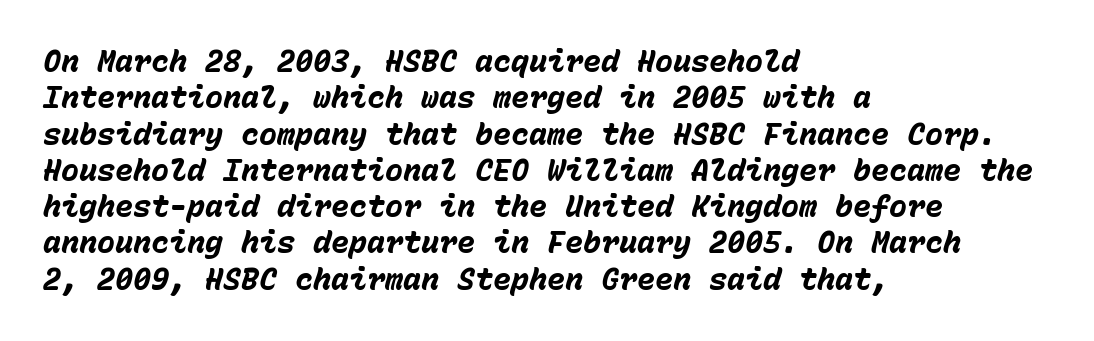
This sample uses an oblique cut, with every glyph tilted off the vertical. The letters march in equal steps, a hallmark of fixed-pitch type. Lines of text with bare space underneath. Alignment: flush left. The characters look thick and weighty, a clear bold.
